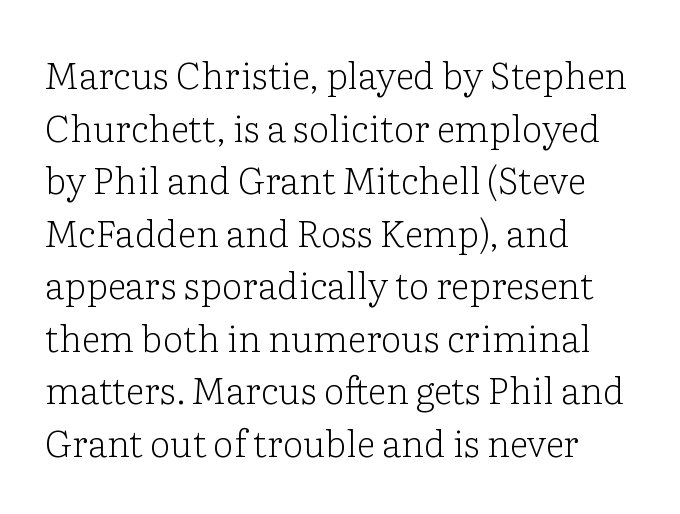
The image shows 37 px light serif type, upright; set left-aligned, normal line spacing (1.42x), normal letter spacing, not underlined; low stroke contrast and a medium x-height.
